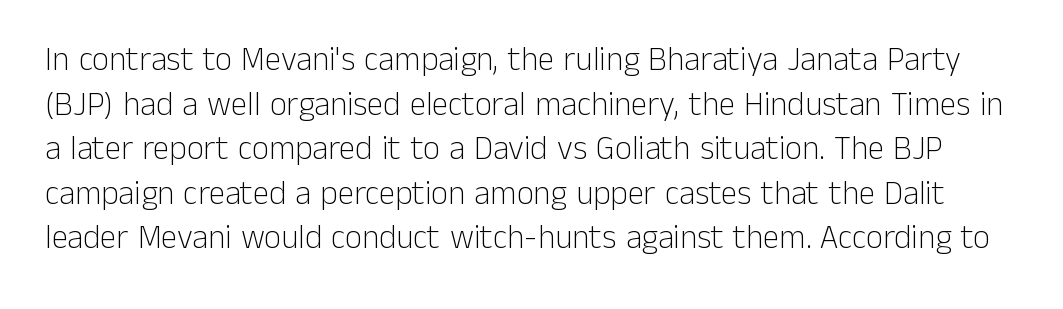
{"serif": "no", "italic": "no", "bold": "no", "weight": "light", "width": "normal", "stroke_contrast": "low", "x_height": "medium", "monospaced": "no", "underline": "no", "line_spacing": "normal", "line_spacing_ratio": 1.35, "letter_spacing": "normal", "letter_spacing_em": 0.0, "glyph_px": 33}
